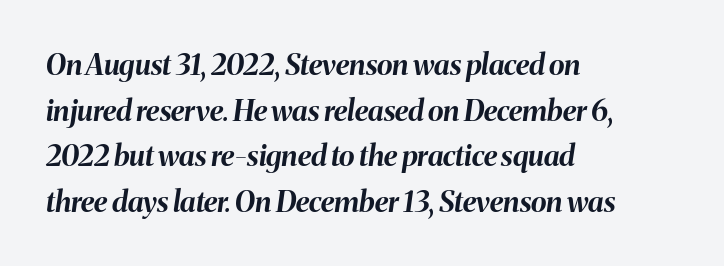
The image shows 29 px bold type, italic (leaning right); set left-aligned, normal line spacing (1.57x), normal letter spacing, not underlined; medium stroke contrast and a medium x-height.
